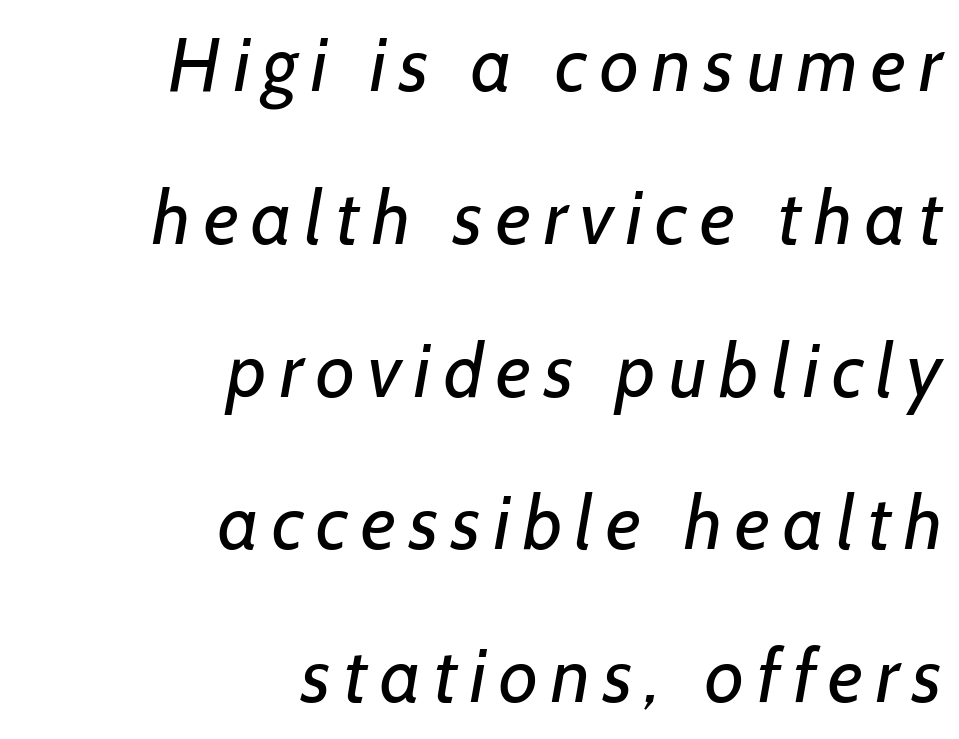
Unlike a traditional serif, this face leaves its strokes unadorned. Here the designer chose a conventional face with non-uniform glyph widths. One-word summary of the alignment: right. On a weight scale, this lands at 450 or below.
